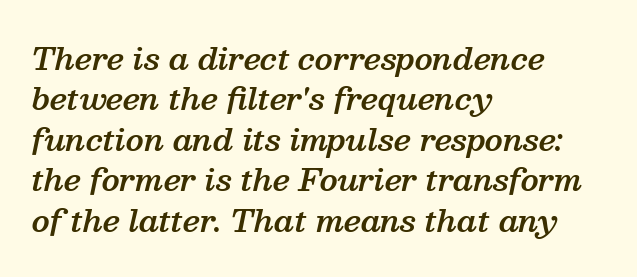
Evenly set lines give the paragraph a standard silhouette. The ragged edge is on the right, which tells us the setting is flush left. Each letter keeps its own natural width here, so spacing adapts to shape. These lines were composed using italics.
